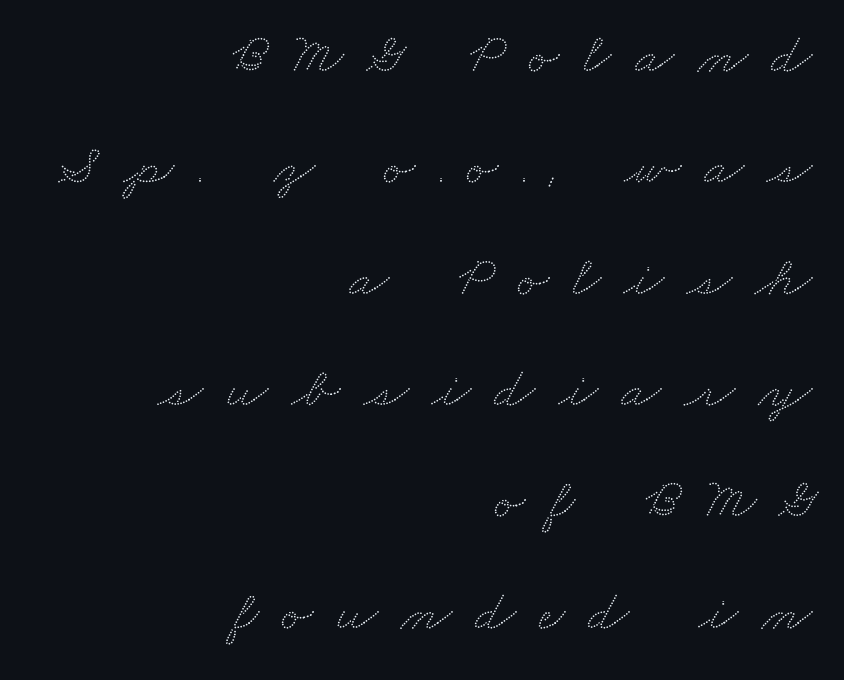
The image shows 58 px wide type; set right-aligned, loose line spacing (1.92x), unusually wide letter spacing (+0.4 em), not underlined; low stroke contrast and a small x-height.
